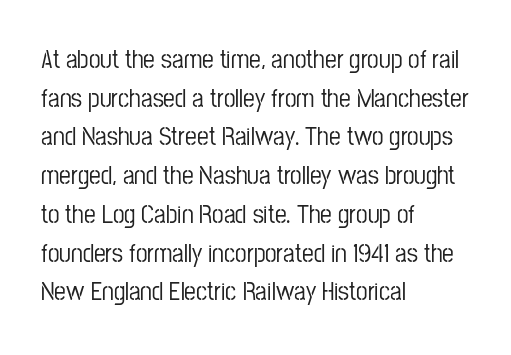
If you measured baseline to baseline, you'd find a middling distance. The line texture is even and compact thanks to regular tracking. Descender tails drop into unmarked territory. Posture: upright roman. Horizontally, the lines are justified to the leading edge only.
